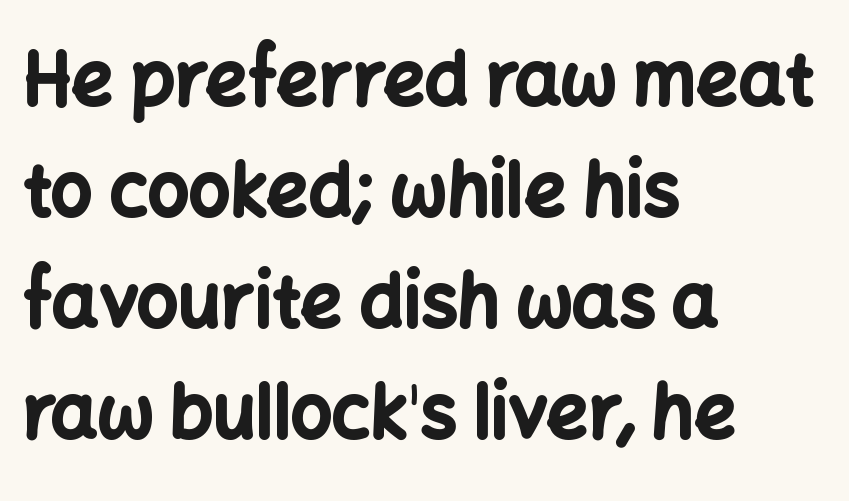
Check under the words: just untouched page. The rag falls on the right side of this text block. You could not count columns in this text — the font is proportionally spaced. When letters stand straight like this, we call the style roman or upright. What kind of face is this? One without serifs — a sans. Its strokes are broad and dark, the hallmark of bold type.
